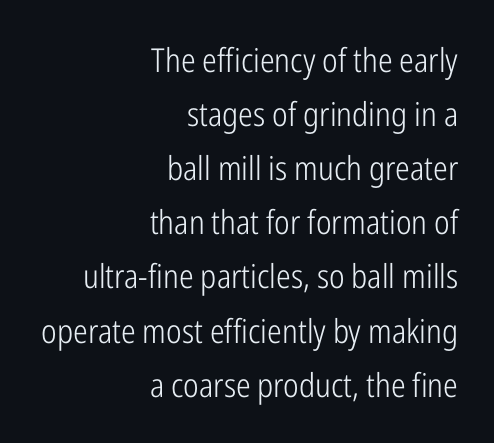
{"serif": "no", "italic": "no", "bold": "no", "weight": "light", "width": "condensed", "stroke_contrast": "low", "x_height": "medium", "monospaced": "no", "underline": "no", "align": "right", "line_spacing": "normal", "line_spacing_ratio": 1.64, "letter_spacing": "normal", "letter_spacing_em": 0.0, "glyph_px": 33}
